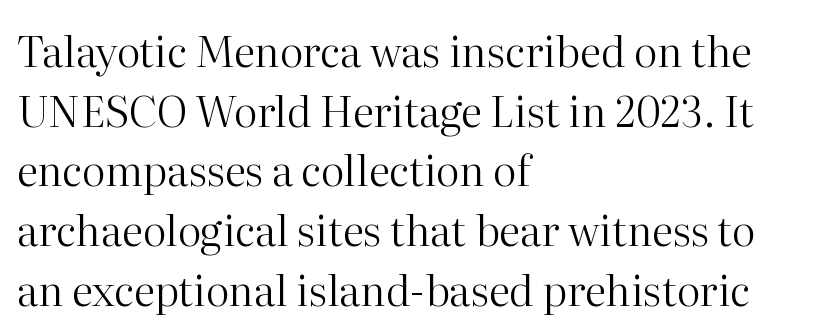
{"serif": "yes", "italic": "no", "bold": "no", "weight": "regular", "width": "normal", "stroke_contrast": "high", "x_height": "medium", "monospaced": "no", "underline": "no", "align": "left", "line_spacing": "normal", "line_spacing_ratio": 1.42, "letter_spacing": "normal", "letter_spacing_em": 0.0, "glyph_px": 42}
